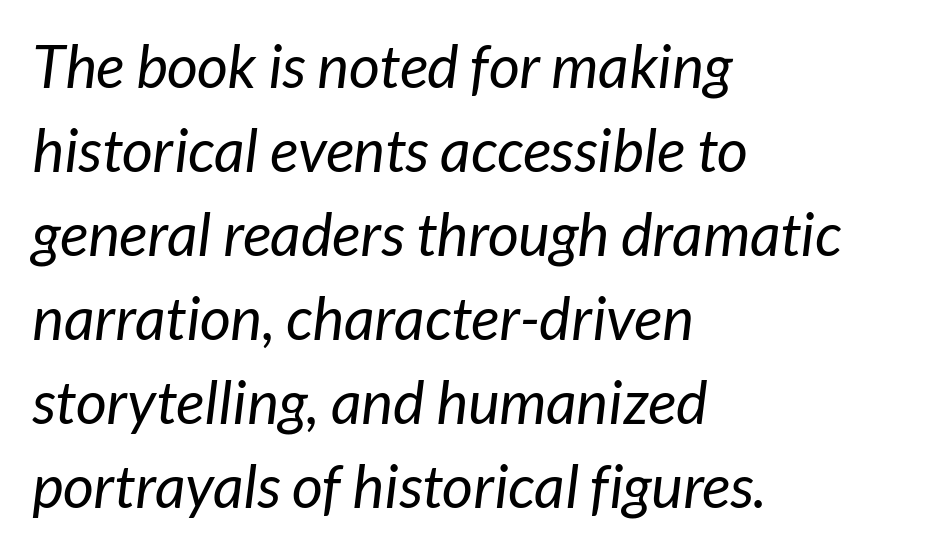
Q: Is the text bold? A: No.
Q: Is the typeface a serif or a sans-serif typeface? A: Sans-serif.
Q: Is the text underlined? A: No.
Q: How is the paragraph aligned? A: Left-aligned.
Q: Is the spacing between letters normal or unusually wide? A: Normal.
Q: Is the spacing between lines tight, normal or loose? A: Normal.
Q: Width (condensed, normal, or wide)? A: Normal.
Q: Stroke contrast? A: Low.
Q: x-height? A: Medium.
Q: Monospaced? A: No.
